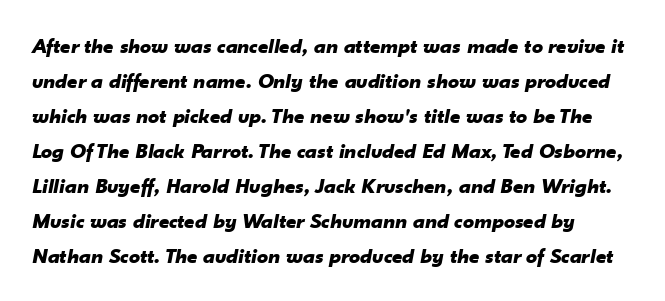
{"italic": "yes", "lean": "right", "slant_degrees": 10, "bold": "yes", "underline": "no", "line_spacing": "normal", "line_spacing_ratio": 1.59, "letter_spacing": "normal", "letter_spacing_em": 0.0, "glyph_px": 22}
